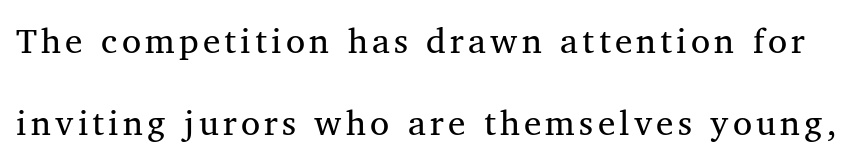
{"serif": "yes", "italic": "no", "bold": "no", "weight": "regular", "width": "normal", "stroke_contrast": "medium", "x_height": "medium", "monospaced": "no", "underline": "no", "line_spacing": "loose", "line_spacing_ratio": 2.35, "glyph_px": 35}
